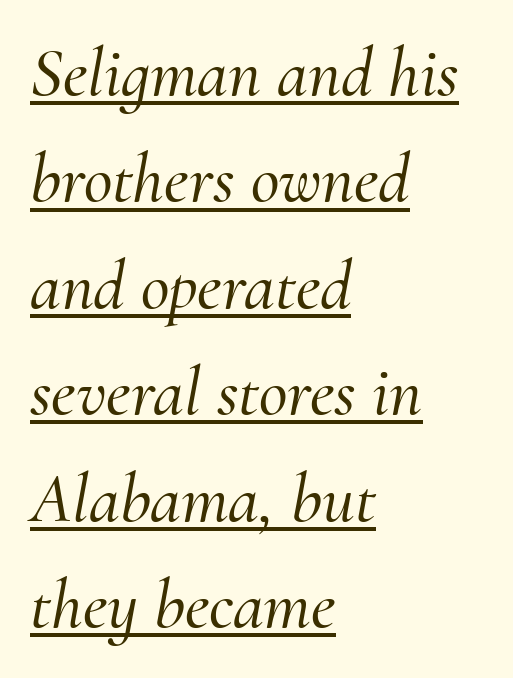
There's an unmistakable incline to the writing here. Nobody touched the tracking dial on this one. The lettering is marked with a stroke running underneath it. Do the characters align in a grid? No, the font is proportional. Notice how descenders clear the ascenders below comfortably — that's standard leading. Each letter's strokes conclude with small projecting serifs.
